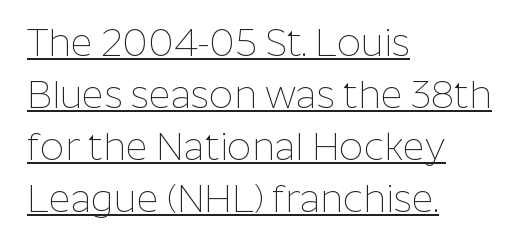
Q: Is the text bold? A: No.
Q: Is the text italic (slanted)? A: No, it is upright.
Q: Is the typeface a serif or a sans-serif typeface? A: Sans-serif.
Q: Is the text underlined? A: Yes.
Q: How is the paragraph aligned? A: Left-aligned.
Q: Is the spacing between letters normal or unusually wide? A: Normal.
Q: Is the spacing between lines tight, normal or loose? A: Normal.
Q: Width (condensed, normal, or wide)? A: Normal.
Q: Stroke contrast? A: Low.
Q: x-height? A: Medium.
Q: Monospaced? A: No.
